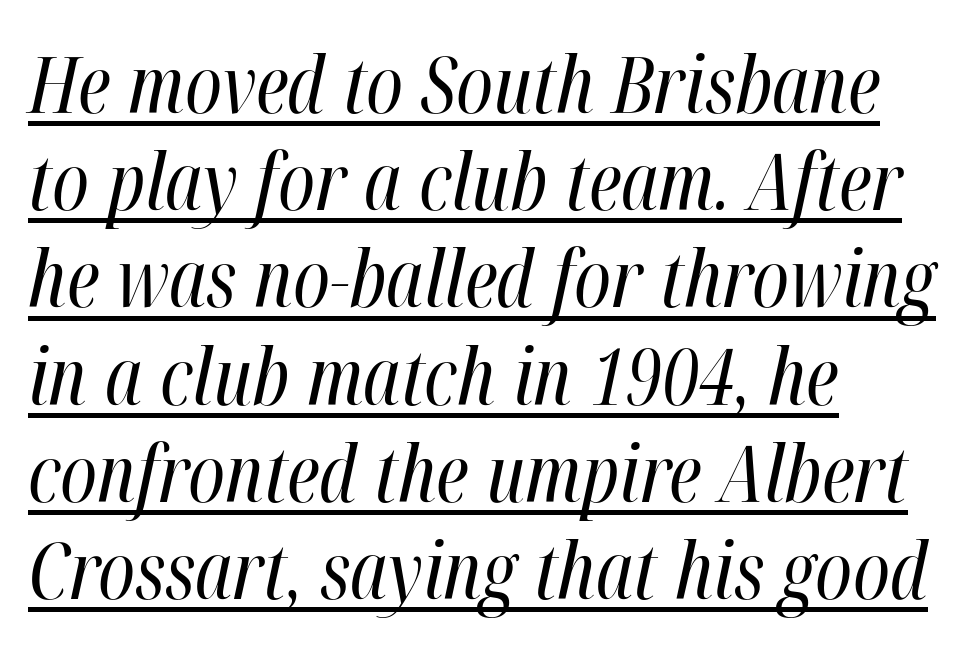
The image shows 79 px regular-weight, condensed type, italic (leaning right); set left-aligned, line spacing 1.23x, normal letter spacing, underlined; high stroke contrast and a medium x-height.
